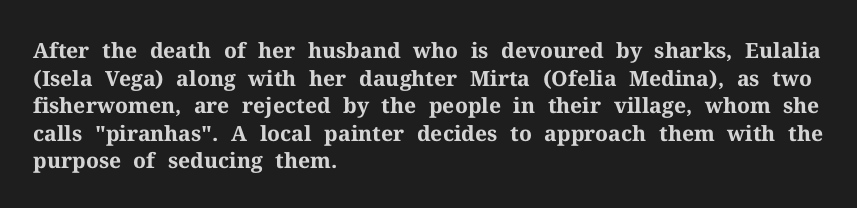
Normally led — the rows are evenly, conventionally spaced. Caption: standard tracking, unaltered. Check the space under the baseline: it is left empty. This sample is left-justified, so line endings fall wherever the words run out. These lines were composed using upright roman letters.
